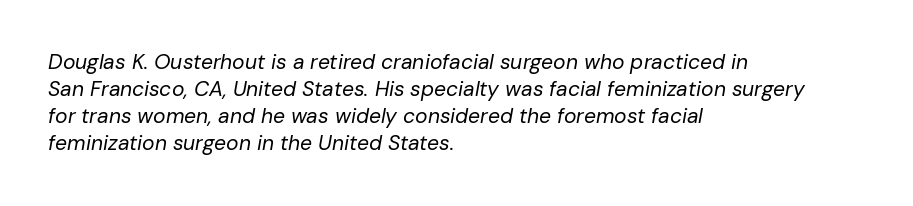
Casual observation: everything's shoved over to the left. These lines keep a tight, regular rhythm from letter to letter. Reading down the column, the eye jumps a familiar distance to each next line. The words here are not underlined.
